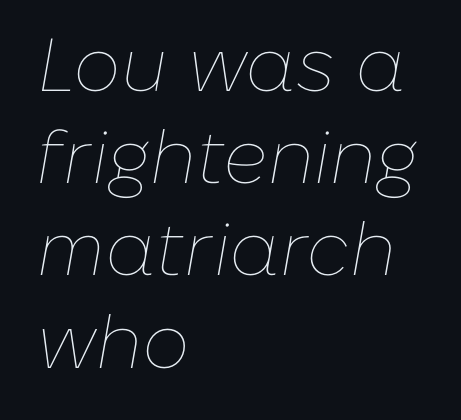
Q: Is the text bold? A: No.
Q: Is the text italic (slanted)? A: Yes, it leans right by about 10 degrees.
Q: Is the text underlined? A: No.
Q: How is the paragraph aligned? A: Left-aligned.
Q: Is the spacing between letters normal or unusually wide? A: Normal.
Q: Width (condensed, normal, or wide)? A: Normal.
Q: Stroke contrast? A: Low.
Q: x-height? A: Medium.
Q: Monospaced? A: No.
